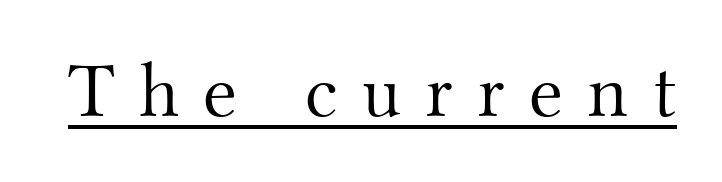
The image shows 78 px light serif type, upright; set unusually wide letter spacing (+0.31 em), underlined; medium stroke contrast and a small x-height.
